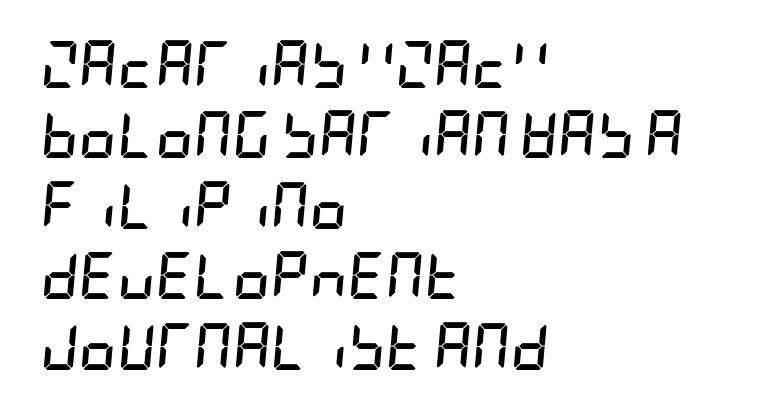
Standard letterfit; no display-style spreading of the glyphs. Pretty heavy lettering here — definitely bold. The rows are spaced the way most documents space them. A bare baseline throughout the passage. These lines were composed using italics. Left-aligned paragraph, ragged on the right.
